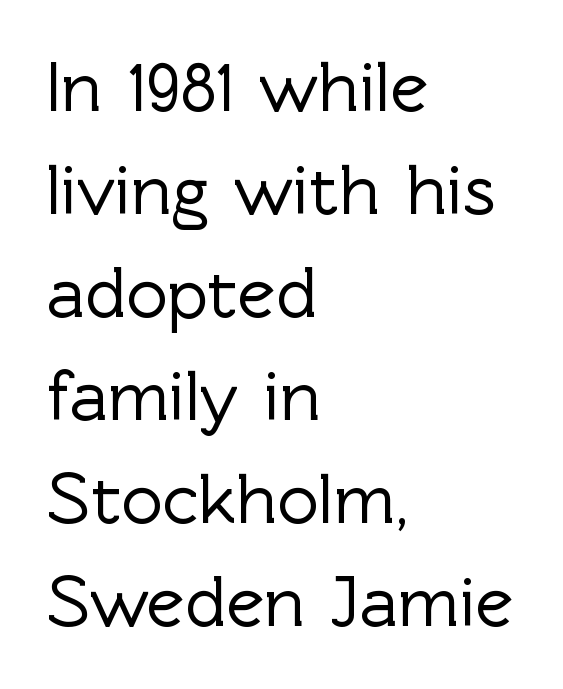
The image shows 72 px sans-serif type, upright; set left-aligned, normal line spacing (1.43x), normal letter spacing, not underlined; a medium x-height.
